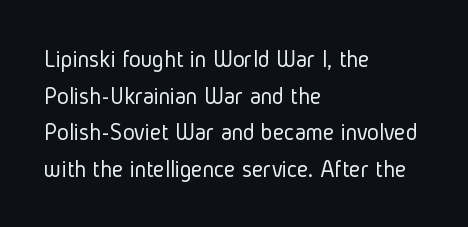
The image shows 25 px text type, upright; set left-aligned, normal line spacing (1.47x), normal letter spacing, not underlined.
